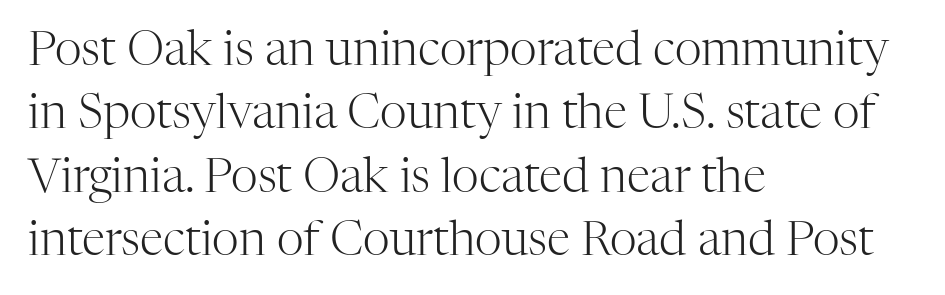
The image shows 47 px light serif type, upright; set left-aligned, normal line spacing (1.35x), normal letter spacing, not underlined; high stroke contrast and a medium x-height.
